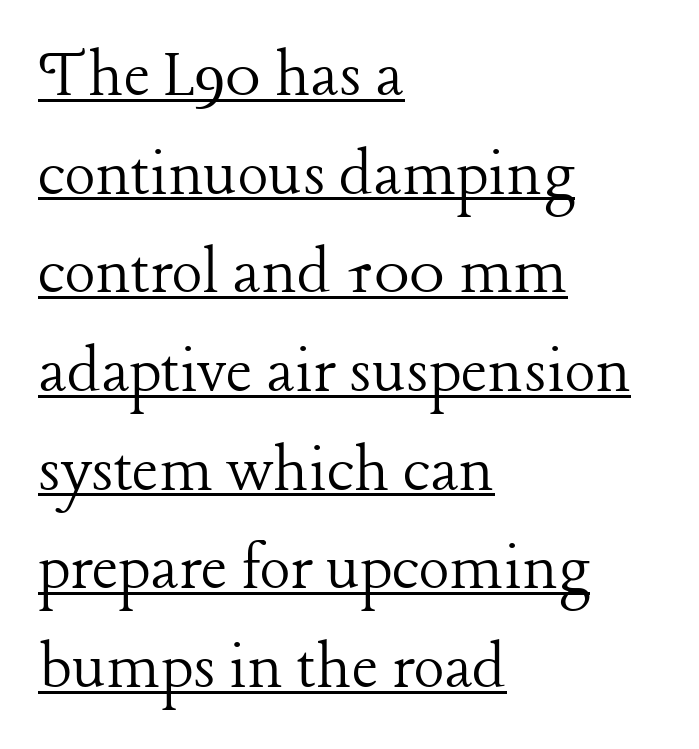
Q: Is the text bold? A: No.
Q: Is the text italic (slanted)? A: No, it is upright.
Q: Is the typeface a serif or a sans-serif typeface? A: Serif.
Q: Is the text underlined? A: Yes.
Q: How is the paragraph aligned? A: Left-aligned.
Q: Is the spacing between letters normal or unusually wide? A: Normal.
Q: Is the spacing between lines tight, normal or loose? A: Normal.
Q: Width (condensed, normal, or wide)? A: Normal.
Q: Stroke contrast? A: Low.
Q: x-height? A: Medium.
Q: Monospaced? A: No.
